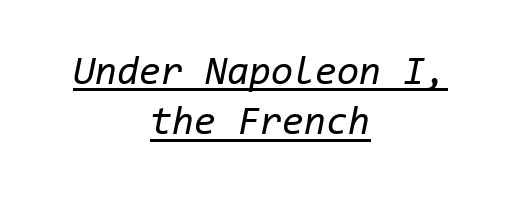
Short and long lines alike share a common midpoint. The letterforms sit shoulder to shoulder at normal distance. The cut favours lightness, reaching ordinary text weight at its darkest. Underlining? Definitely there. The lines sit at an ordinary, default distance from one another. Spacing verdict: monospaced, one width for all characters.
